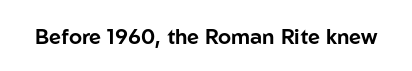
Every character sits straight up, as roman type does. The string is rendered with underlining switched off. Students, note that the glyphs here touch the page at normal intervals.
